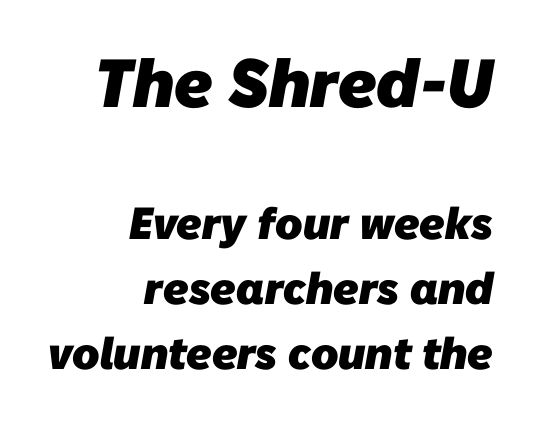
{"serif": "no", "bold": "yes", "weight": "heavy", "width": "normal", "stroke_contrast": "low", "x_height": "medium", "monospaced": "no", "underline": "no", "align": "right", "line_spacing": "normal", "line_spacing_ratio": 1.45, "letter_spacing": "normal", "letter_spacing_em": 0.0, "larger_block": "first", "size_ratio": 1.51, "glyph_px": 68}
